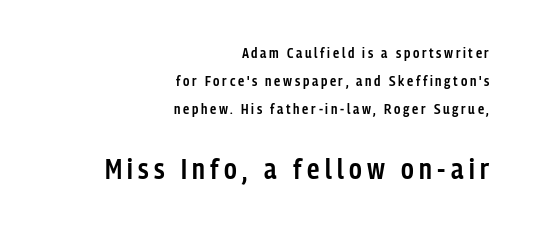
Q: Is the text bold? A: Semi-bold.
Q: Is the text italic (slanted)? A: No, it is upright.
Q: Is the typeface a serif or a sans-serif typeface? A: Sans-serif.
Q: Is the text underlined? A: No.
Q: How is the paragraph aligned? A: Right-aligned.
Q: Is the spacing between lines tight, normal or loose? A: Loose.
Q: Which block of text is set in a larger size, the first (top) or the second (bottom)? A: The second (bottom) one.
Q: Width (condensed, normal, or wide)? A: Condensed.
Q: Stroke contrast? A: Low.
Q: x-height? A: Medium.
Q: Monospaced? A: No.
